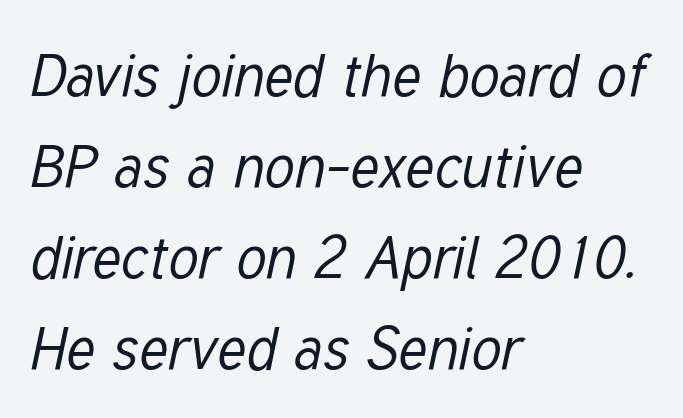
The image shows 59 px regular-weight, condensed type, italic (leaning right); set left-aligned, normal line spacing (1.54x), normal letter spacing, not underlined; low stroke contrast and a medium x-height.
